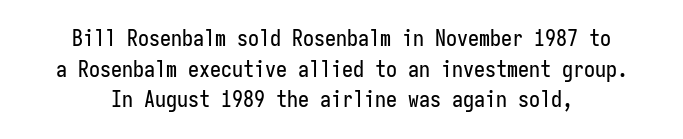
{"italic": "no", "underline": "no", "align": "center", "line_spacing": "normal", "line_spacing_ratio": 1.39, "letter_spacing": "normal", "letter_spacing_em": 0.0, "glyph_px": 22}
